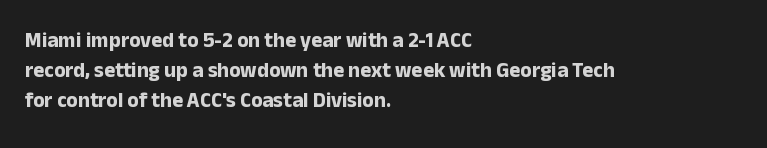
The image shows 21 px bold type, upright; set left-aligned, normal line spacing (1.44x), normal letter spacing, not underlined.
